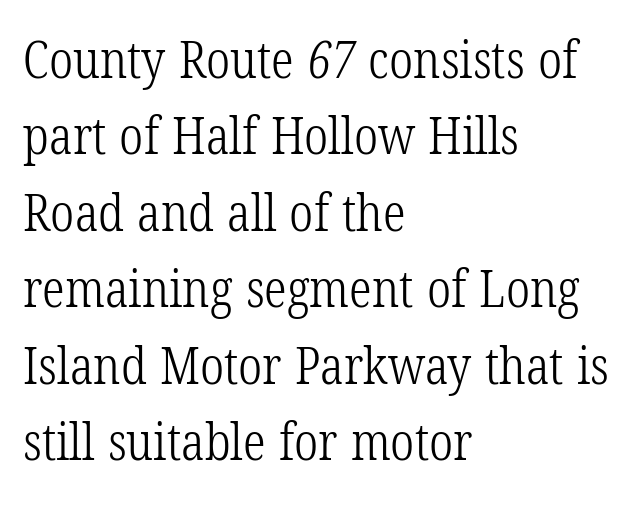
The letters look calm and open, with moderate or lighter stems. The paragraph has a hard left edge and a soft right edge. The foot of each line stays bare and open. The letters carry serifs — small finishing strokes at the ends of their stems. Spacing verdict: proportional, widths tailored to each character.
